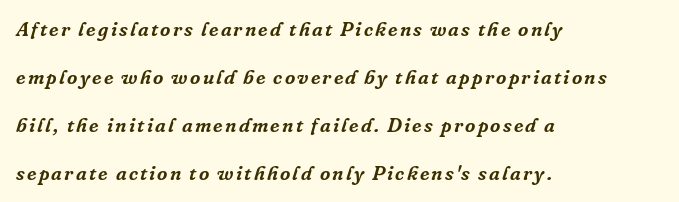
Q: Is the text italic (slanted)? A: Yes, it leans right by about 16 degrees.
Q: Is the text underlined? A: No.
Q: How is the paragraph aligned? A: Left-aligned.
Q: Is the spacing between lines tight, normal or loose? A: Loose.
